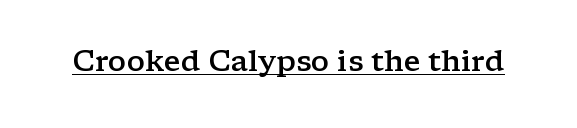
A baseline rule has been typeset under these characters. These words are printed semibold, heavier than regular yet not bold. The letters advance in unequal steps, a hallmark of proportional type. These lines are composed in type with serifs. This is roman type, the default non-slanted kind.
